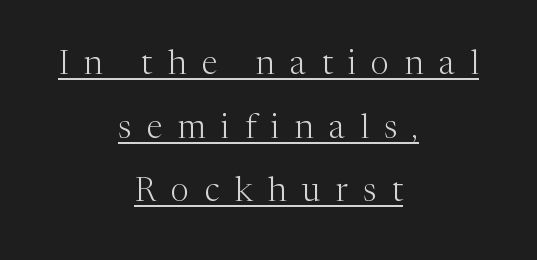
{"serif": "yes", "italic": "no", "bold": "no", "weight": "light", "width": "normal", "stroke_contrast": "medium", "x_height": "medium", "monospaced": "no", "underline": "yes", "align": "center", "line_spacing": "loose", "line_spacing_ratio": 1.93, "letter_spacing": "wide", "letter_spacing_em": 0.47, "glyph_px": 33}
